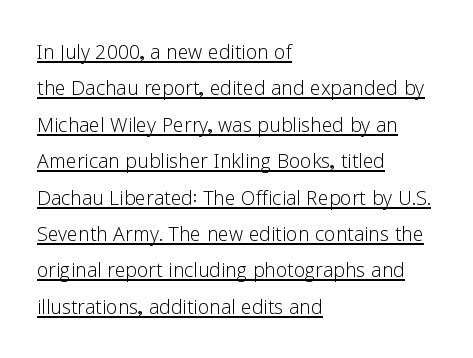
{"italic": "no", "bold": "no", "underline": "yes", "align": "left", "line_spacing": "normal", "line_spacing_ratio": 1.4, "letter_spacing": "normal", "letter_spacing_em": 0.0, "glyph_px": 26}
